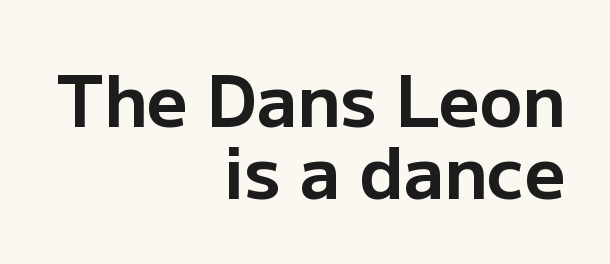
The image shows 71 px bold sans-serif type, upright; set right-aligned, tight line spacing (1.01x), normal letter spacing, not underlined; low stroke contrast and a medium x-height.
